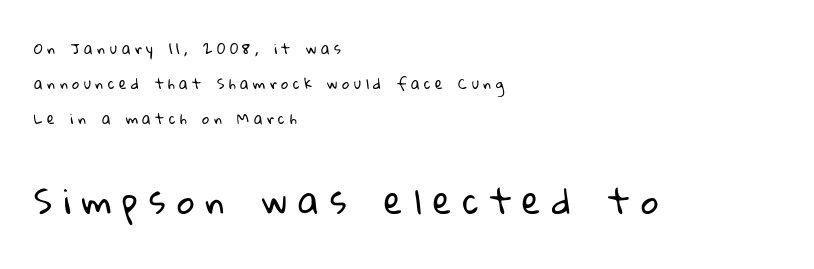
Q: Is the text bold? A: No.
Q: Is the typeface a serif or a sans-serif typeface? A: Sans-serif.
Q: Is the text underlined? A: No.
Q: How is the paragraph aligned? A: Left-aligned.
Q: Is the spacing between letters normal or unusually wide? A: Unusually wide.
Q: Is the spacing between lines tight, normal or loose? A: Loose.
Q: Which block of text is set in a larger size, the first (top) or the second (bottom)? A: The second (bottom) one.
Q: Width (condensed, normal, or wide)? A: Normal.
Q: Stroke contrast? A: Low.
Q: x-height? A: Medium.
Q: Monospaced? A: No.
